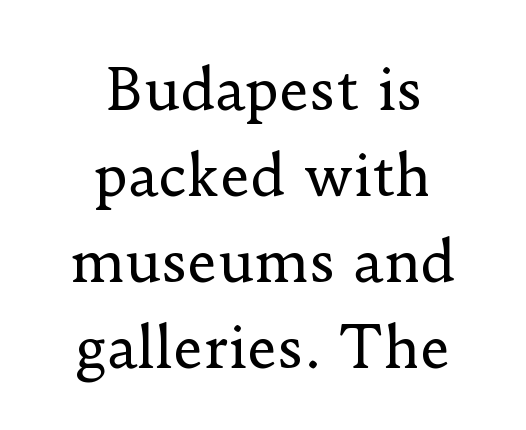
One glance says typical: line gaps are just what's usual. Tracking here is standard; glyphs follow each other at the usual distance. This sample uses a serif face. Italic? Not at all — the glyphs are vertical. The cut favours lightness, reaching ordinary text weight at its darkest. Reading down the block, each line starts at a different indent, mirrored at its end.
